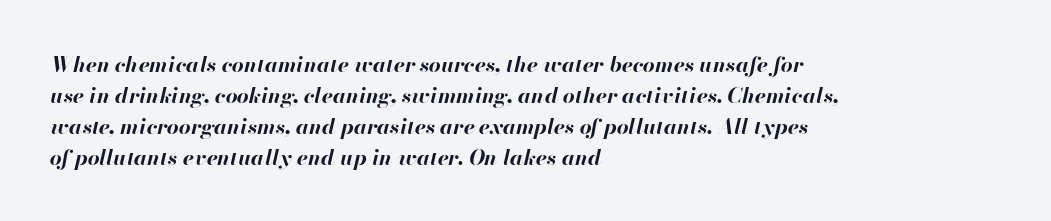
Q: Is the text bold? A: Yes.
Q: Is the text italic (slanted)? A: Yes, it leans right by about 13 degrees.
Q: Is the text underlined? A: No.
Q: How is the paragraph aligned? A: Left-aligned.
Q: Is the spacing between letters normal or unusually wide? A: Normal.
Q: Is the spacing between lines tight, normal or loose? A: Normal.
